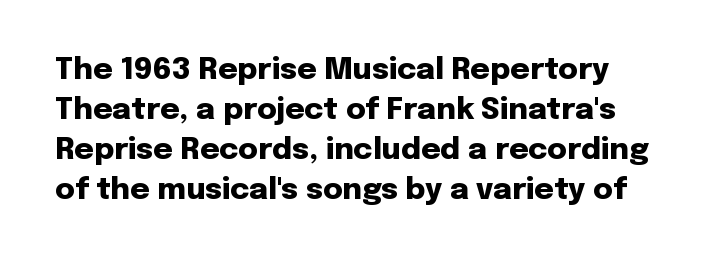
The image shows 30 px heavy sans-serif type, upright; set normal line spacing (1.33x), normal letter spacing, not underlined; low stroke contrast and a medium x-height.
